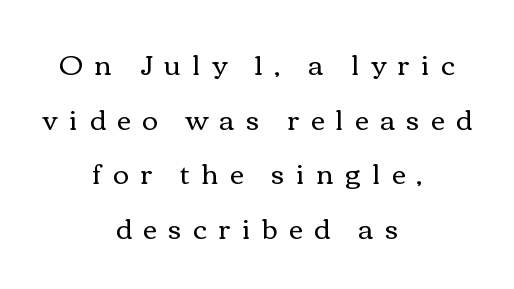
The image shows 27 px text type, upright; set centered, loose line spacing (2.02x), unusually wide letter spacing (+0.43 em), not underlined.
